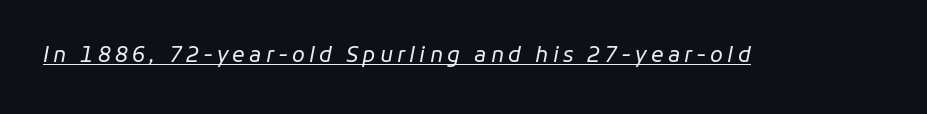
Looks like someone drew a line under every word here. Substantial extra tracking has been applied to these lines. The strokes carry an ordinary text weight at most. Every character sits at an angle, as italics do.
